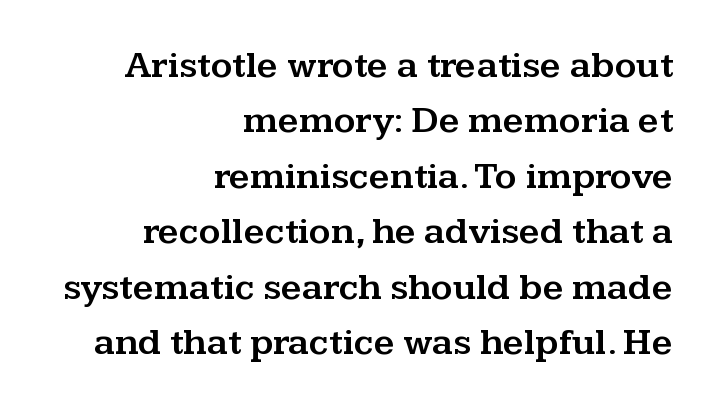
The horizontal fit of the characters is conventional and even. These lines are rendered in a variable-pitch font. Line ends are locked; line starts wander. Type without underlining.
